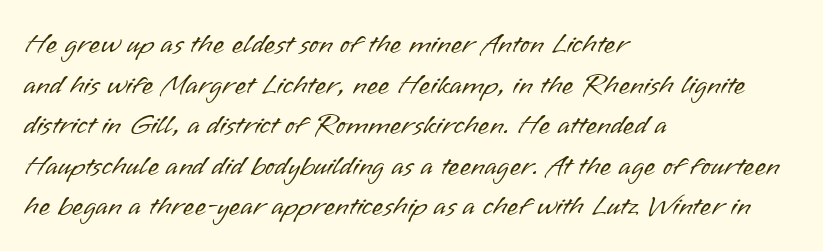
Anything drawn beneath the words? Only blank space. Think of a printed novel: that variable character pitch is what you see here. Visually the block forms a straight wall on the left and a jagged coastline on the right. Regular leading.
